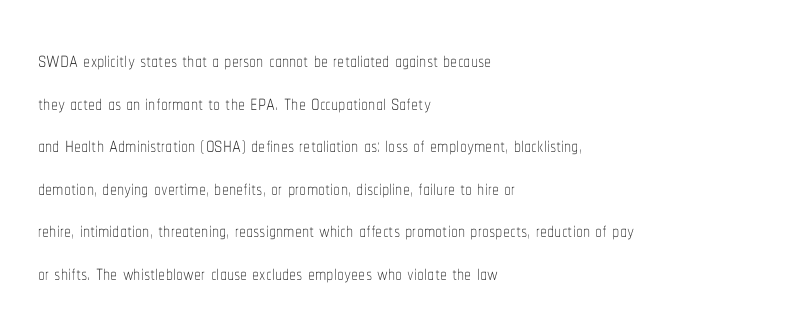
The image shows 28 px thin, condensed type, upright; set left-aligned, normal line spacing (1.52x), normal letter spacing, not underlined; low stroke contrast and a medium x-height.
